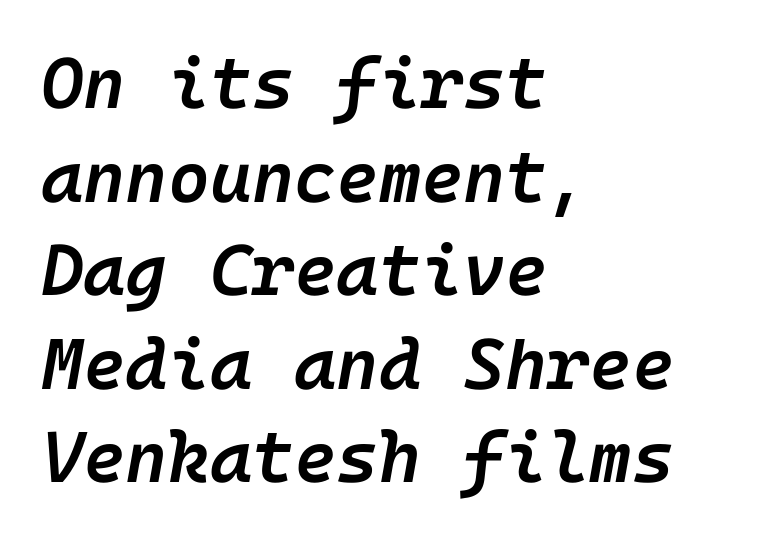
Q: Is the text bold? A: Semi-bold.
Q: Is the text italic (slanted)? A: Yes, it leans right by about 10 degrees.
Q: Is the text underlined? A: No.
Q: How is the paragraph aligned? A: Left-aligned.
Q: Is the spacing between letters normal or unusually wide? A: Normal.
Q: Is the spacing between lines tight, normal or loose? A: Normal.
Q: Width (condensed, normal, or wide)? A: Normal.
Q: Stroke contrast? A: Low.
Q: x-height? A: Medium.
